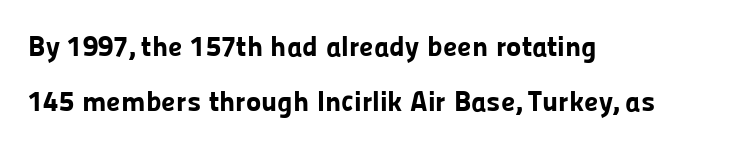
Q: Is the text bold? A: Yes.
Q: Is the text italic (slanted)? A: No, it is upright.
Q: Is the typeface a serif or a sans-serif typeface? A: Sans-serif.
Q: Is the text underlined? A: No.
Q: How is the paragraph aligned? A: Left-aligned.
Q: Is the spacing between letters normal or unusually wide? A: Normal.
Q: Is the spacing between lines tight, normal or loose? A: Loose.
Q: Width (condensed, normal, or wide)? A: Normal.
Q: Stroke contrast? A: Low.
Q: x-height? A: Medium.
Q: Monospaced? A: No.
